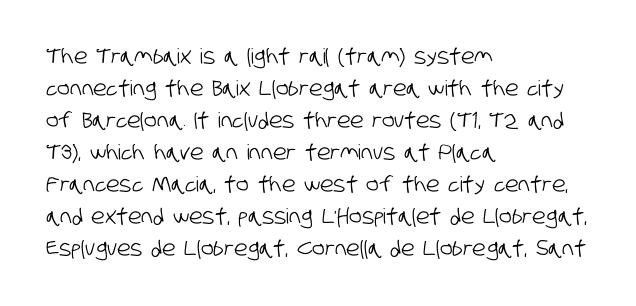
Quick note: interline space is typical. If you drew a ruler down the left edge, every line would touch it. Here the glyphs are tracked normally, forming tight word shapes. Words float on clear page, feet unadorned.
